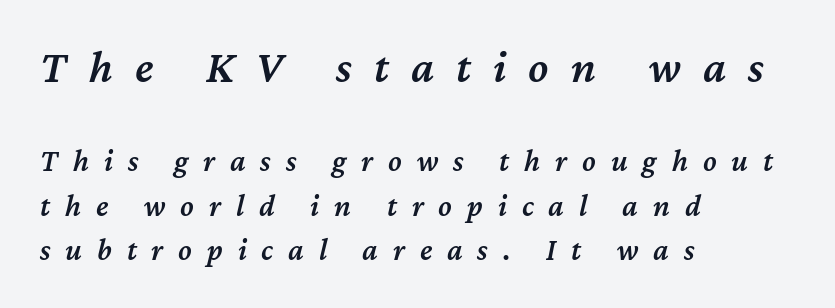
Q: Is the text bold? A: Semi-bold.
Q: Is the text italic (slanted)? A: Yes, it leans right by about 12 degrees.
Q: Is the text underlined? A: No.
Q: How is the paragraph aligned? A: Left-aligned.
Q: Is the spacing between letters normal or unusually wide? A: Unusually wide.
Q: Is the spacing between lines tight, normal or loose? A: Normal.
Q: Which block of text is set in a larger size, the first (top) or the second (bottom)? A: The first (top) one.
Q: Width (condensed, normal, or wide)? A: Normal.
Q: Stroke contrast? A: Medium.
Q: x-height? A: Medium.
Q: Monospaced? A: No.
